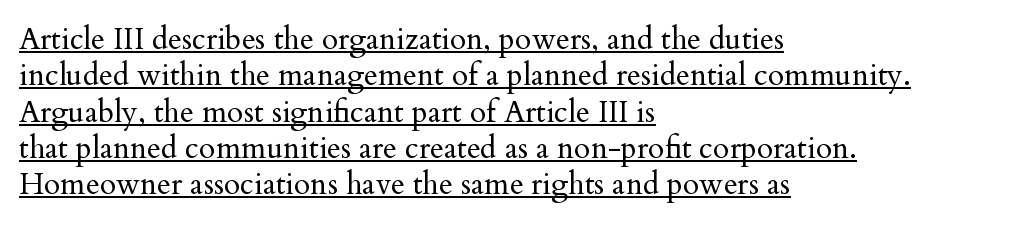
One-word summary of the alignment: left. Descenders here cross a horizontal rule under the line. Stem width sits at or under what a default text font uses. The passage shown has conventional tracking throughout. A typesetter would label this face a serif. This is the regular roman posture of the typeface.
